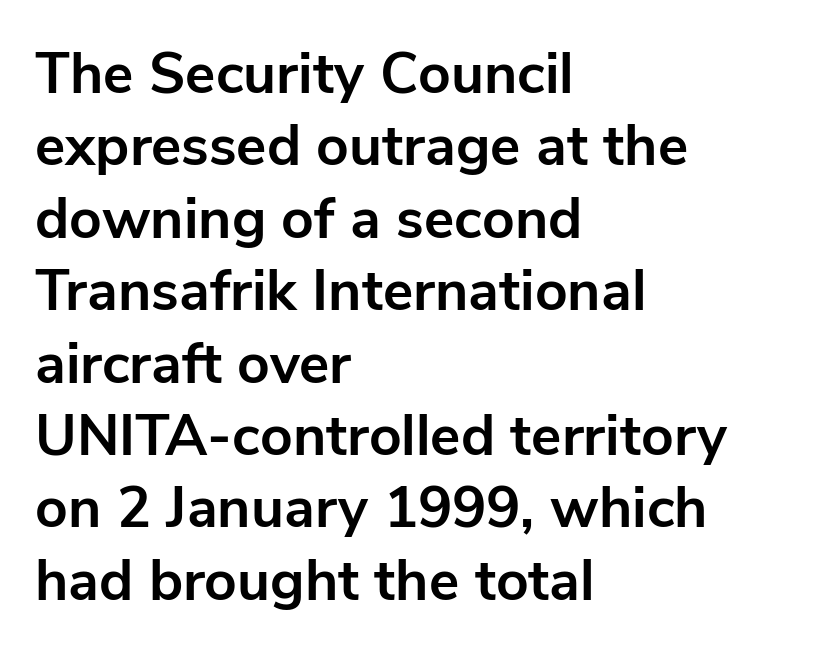
In terms of weight, the rendering is a true, heavy bold. Classification — sans serif. No italicization has been applied; the sample stays upright. The type is set solid horizontally, with unmodified tracking. Is this a fixed-width face? No — the glyphs have proportional, varying widths. Whoever set this chose a conventional vertical rhythm.
